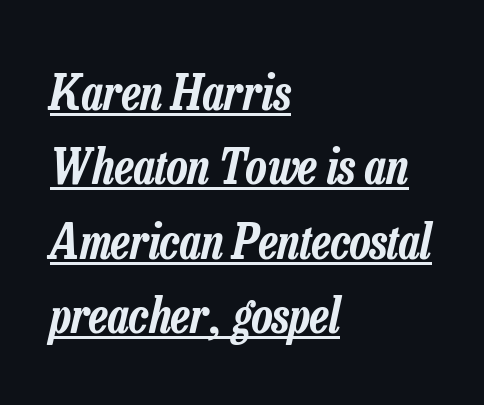
Q: Is the text italic (slanted)? A: Yes, it leans right by about 13 degrees.
Q: Is the text underlined? A: Yes.
Q: How is the paragraph aligned? A: Left-aligned.
Q: Is the spacing between letters normal or unusually wide? A: Normal.
Q: Is the spacing between lines tight, normal or loose? A: Normal.
Q: Width (condensed, normal, or wide)? A: Condensed.
Q: Stroke contrast? A: Low.
Q: x-height? A: Medium.
Q: Monospaced? A: No.
